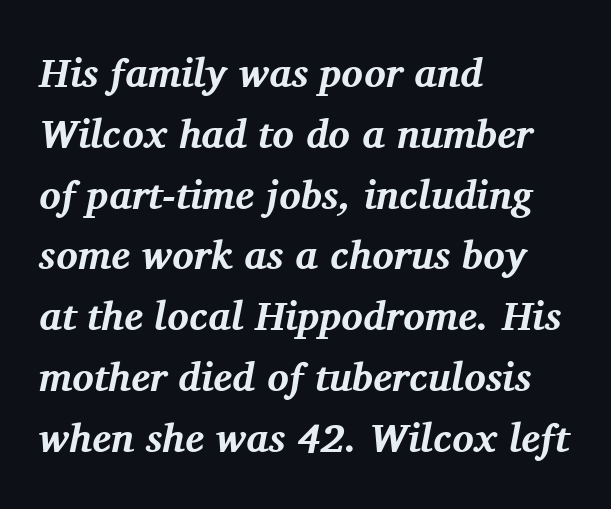
The image shows 40 px bold serif type, italic (leaning right); set left-aligned, normal line spacing (1.52x), normal letter spacing, not underlined; medium stroke contrast and a medium x-height.
